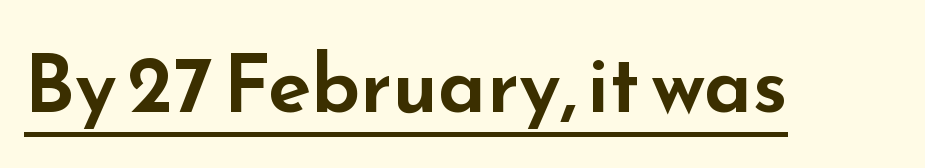
Ascenders rise straight up at ninety degrees. Honestly, the letter spacing is just normal — you wouldn't notice it. A rule runs beneath these lines of type. Looks like regular typesetting: each glyph gets only the width it needs. Typographically, this falls in the sans-serif category.
